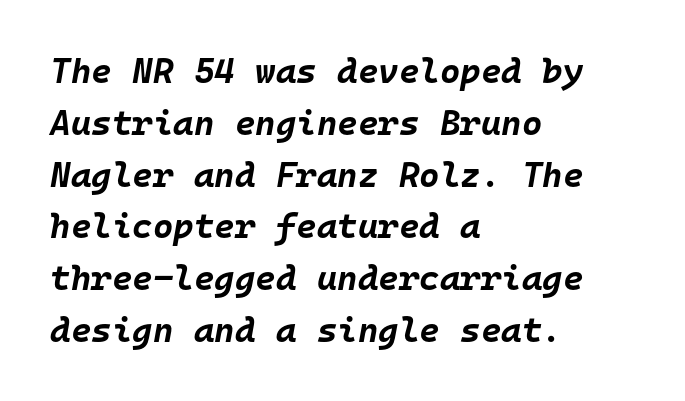
The glyphs are unaccompanied by any horizontal stroke below them. On the weight axis this lands at bold, roughly 700. Nobody touched the tracking dial on this one. Does the leading feel generous? No, just average. The face used here is monospaced, like something from a code editor.
